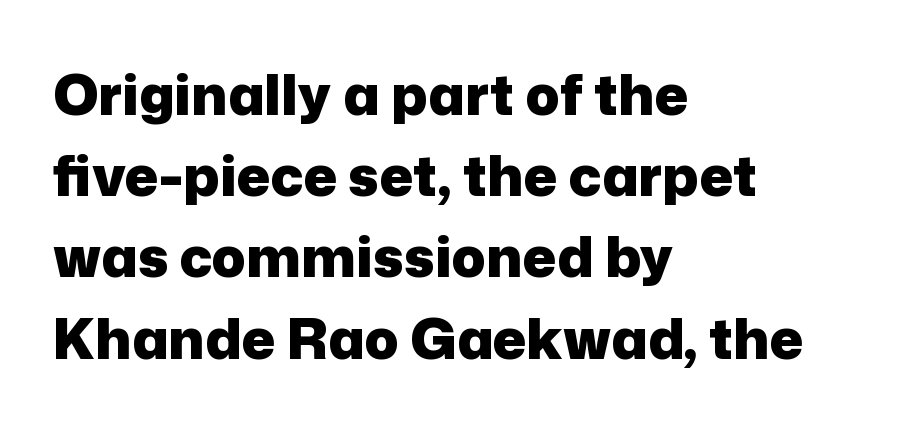
This sample is left-justified, so line endings fall wherever the words run out. Normally led — the rows are evenly, conventionally spaced. Each glyph is drawn with heavy, bold strokes. The font's upright variant was chosen for this text.
